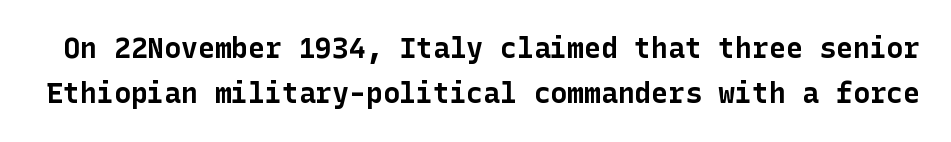
The image shows 28 px bold sans-serif type, upright; set normal line spacing (1.61x), normal letter spacing, not underlined; low stroke contrast and a medium x-height.
